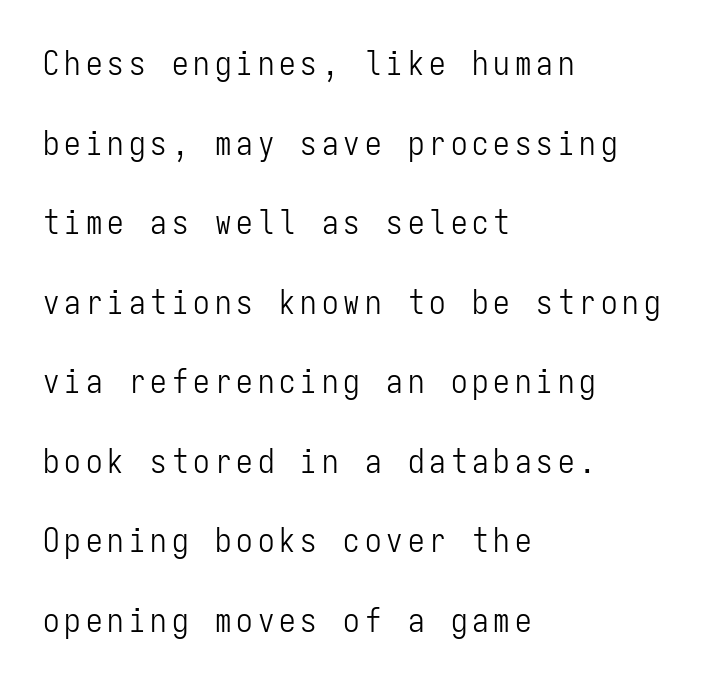
{"serif": "no", "italic": "no", "bold": "no", "weight": "light", "width": "condensed", "stroke_contrast": "low", "x_height": "medium", "monospaced": "yes", "underline": "no", "align": "left", "line_spacing": "loose", "line_spacing_ratio": 2.41, "glyph_px": 33}
